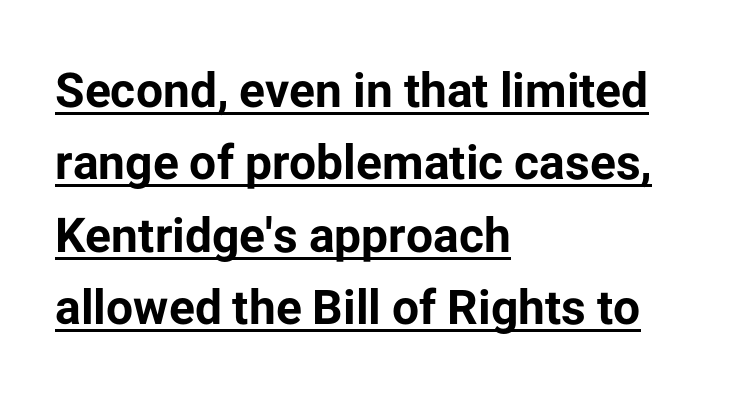
The passage shown stacks its lines at a standard gap. The typesetter chose a ragged-right arrangement here. The tracking reads as untouched default to a designer's eye. Do the characters align in a grid? No, the font is proportional.
